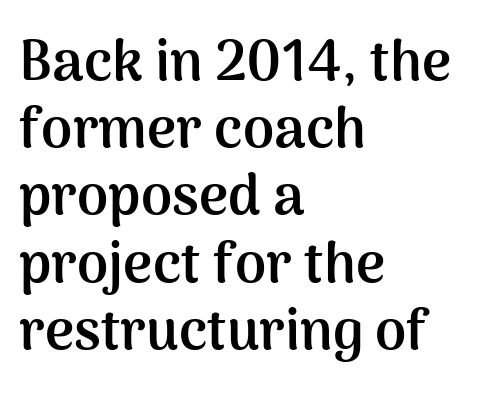
The image shows 56 px semibold sans-serif type, upright; set left-aligned, line spacing 1.2x, normal letter spacing, not underlined; medium stroke contrast and a medium x-height.
